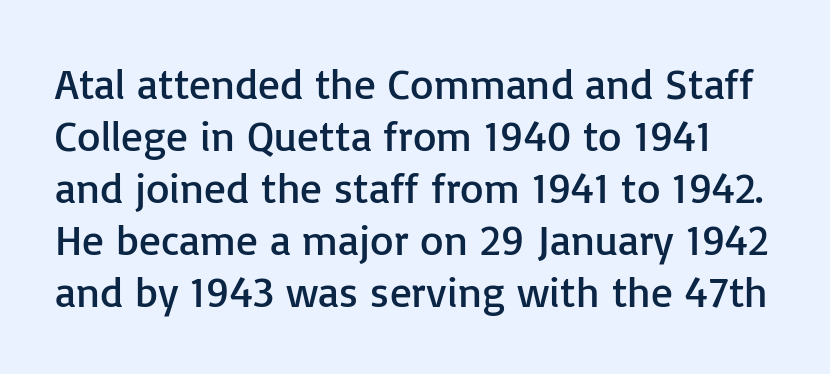
Think of a printed novel: that variable character pitch is what you see here. Characters remain perfectly vertical along every line. This sample uses a sans-serif face. Weight: regular or lighter.
